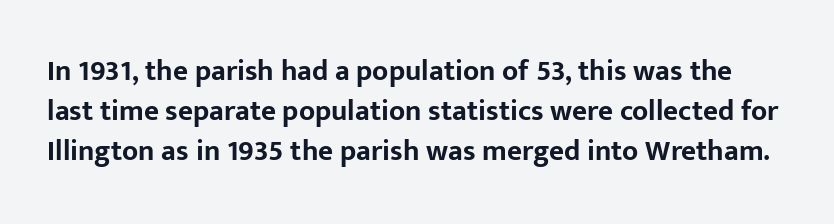
Q: Is the text bold? A: Yes.
Q: Is the text italic (slanted)? A: No, it is upright.
Q: Is the typeface a serif or a sans-serif typeface? A: Sans-serif.
Q: Is the text underlined? A: No.
Q: Is the spacing between letters normal or unusually wide? A: Normal.
Q: Is the spacing between lines tight, normal or loose? A: Normal.
Q: Width (condensed, normal, or wide)? A: Normal.
Q: Stroke contrast? A: Low.
Q: x-height? A: Medium.
Q: Monospaced? A: No.
